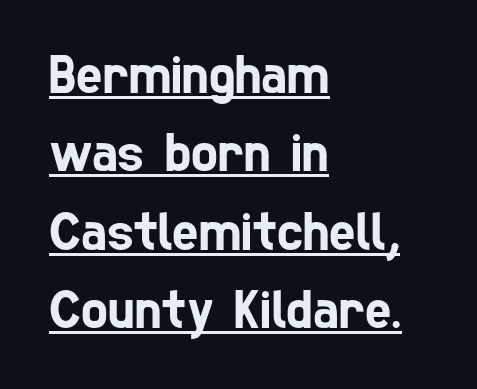
The vertical gap from one line to the next is medium. Here the designer chose a conventional face with non-uniform glyph widths. The passage is arranged the way most books set body copy — flush left. The type family on display is of the sans-serif kind. Letter spacing: default.
